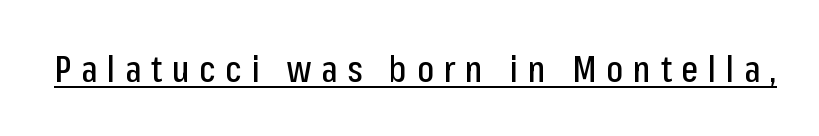
When letters stand straight like this, we call the style roman or upright. Examine the stroke ends and you'll find no serifs. Underline: present. The gaps between neighbouring characters are conspicuously large. These lines are rendered in a variable-pitch font.
